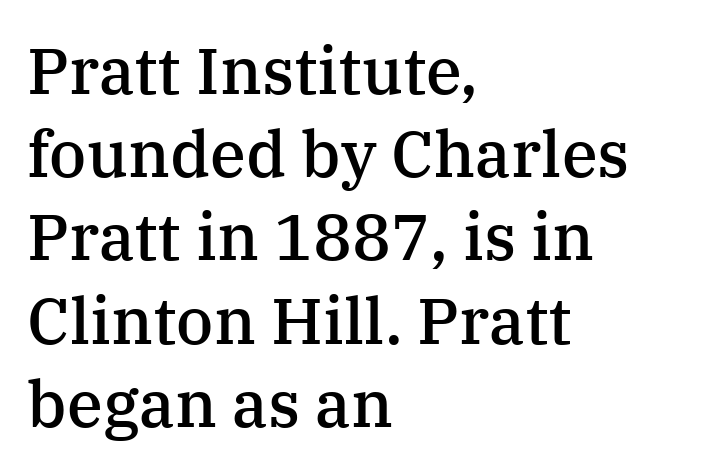
The image shows 65 px semibold serif type, upright; set left-aligned, normal line spacing (1.28x), normal letter spacing, not underlined; medium stroke contrast and a medium x-height.
